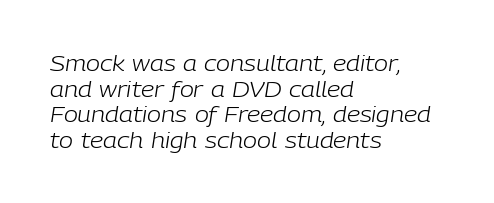
Q: Is the text bold? A: No.
Q: Is the text italic (slanted)? A: Yes, it leans right by about 9 degrees.
Q: Is the text underlined? A: No.
Q: How is the paragraph aligned? A: Left-aligned.
Q: Is the spacing between letters normal or unusually wide? A: Normal.
